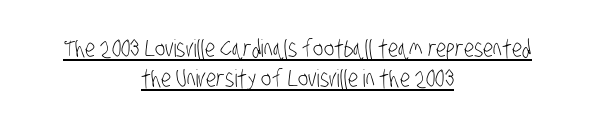
The image shows 24 px text type; set centered, line spacing 1.24x, normal letter spacing, underlined.
